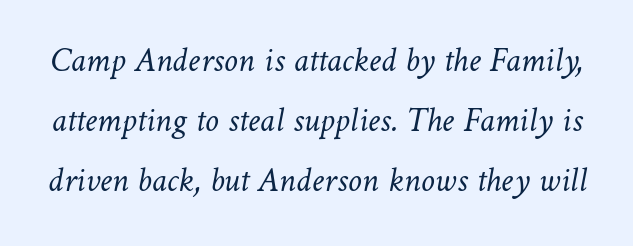
The letterforms sit shoulder to shoulder at normal distance. Character widths vary here, with narrow letters taking less room than wide ones. Quick note: underline off. The face looks like a standard text weight, possibly lighter.
